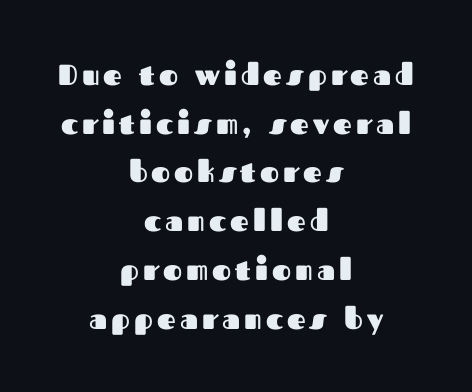
Q: Is the text bold? A: Yes.
Q: Is the text italic (slanted)? A: No, it is upright.
Q: Is the typeface a serif or a sans-serif typeface? A: Sans-serif.
Q: Is the text underlined? A: No.
Q: How is the paragraph aligned? A: Centered.
Q: Is the spacing between lines tight, normal or loose? A: Normal.
Q: Width (condensed, normal, or wide)? A: Normal.
Q: Stroke contrast? A: Medium.
Q: x-height? A: Medium.
Q: Monospaced? A: No.
